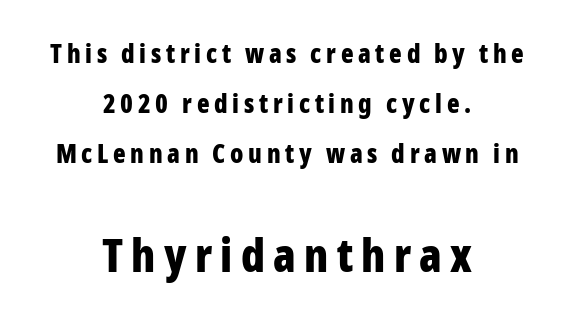
Q: Is the text bold? A: Yes.
Q: Is the text italic (slanted)? A: No, it is upright.
Q: Is the typeface a serif or a sans-serif typeface? A: Sans-serif.
Q: Is the text underlined? A: No.
Q: How is the paragraph aligned? A: Centered.
Q: Is the spacing between lines tight, normal or loose? A: Loose.
Q: Which block of text is set in a larger size, the first (top) or the second (bottom)? A: The second (bottom) one.
Q: Width (condensed, normal, or wide)? A: Condensed.
Q: Stroke contrast? A: Low.
Q: x-height? A: Medium.
Q: Monospaced? A: No.
